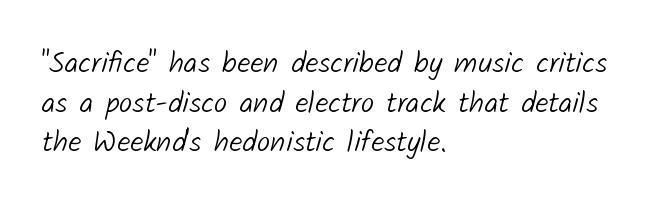
{"serif": "no", "bold": "no", "weight": "light", "width": "normal", "stroke_contrast": "low", "x_height": "medium", "monospaced": "no", "underline": "no", "align": "left", "line_spacing": "normal", "line_spacing_ratio": 1.32, "letter_spacing": "normal", "letter_spacing_em": 0.0, "glyph_px": 30}
